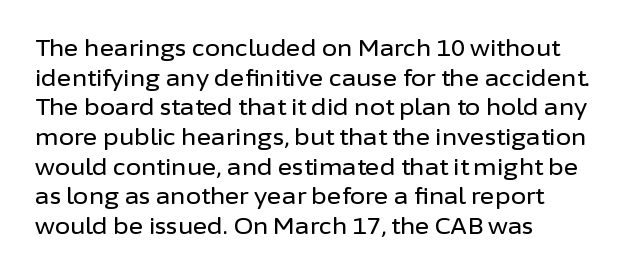
The passage shown stacks its lines at a standard gap. Look at the tracking — it's just the regular setting, nothing added. A typesetter would mark this as roman, not italic. Underlining? Definitely not there. One-word summary of the alignment: left.
